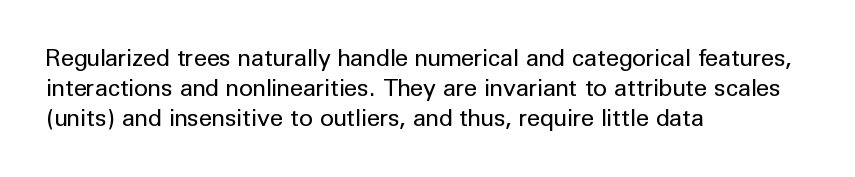
If you drew a line through each stem, it would be perfectly vertical. Tracking value appears to be zero — textbook default spacing. The rag falls on the right side of this text block. The face looks like a standard text weight, possibly lighter. The string is rendered with underlining switched off.
